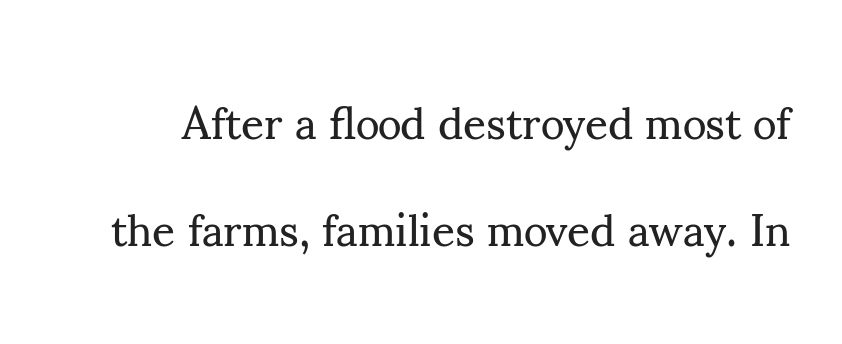
You could fit nearly another row in the gap between these rows. The rendering uses natural spacing where letterforms have individual widths. Letterform terminals end in serifs throughout the passage. No extra ink here — the face is not bold.
